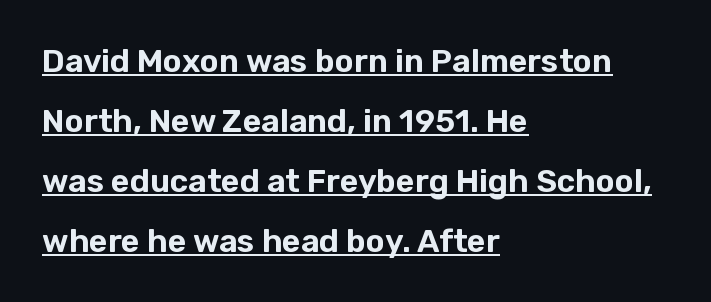
Q: Is the text italic (slanted)? A: No, it is upright.
Q: Is the typeface a serif or a sans-serif typeface? A: Sans-serif.
Q: Is the text underlined? A: Yes.
Q: How is the paragraph aligned? A: Left-aligned.
Q: Is the spacing between letters normal or unusually wide? A: Normal.
Q: Width (condensed, normal, or wide)? A: Normal.
Q: Stroke contrast? A: Low.
Q: x-height? A: Medium.
Q: Monospaced? A: No.
